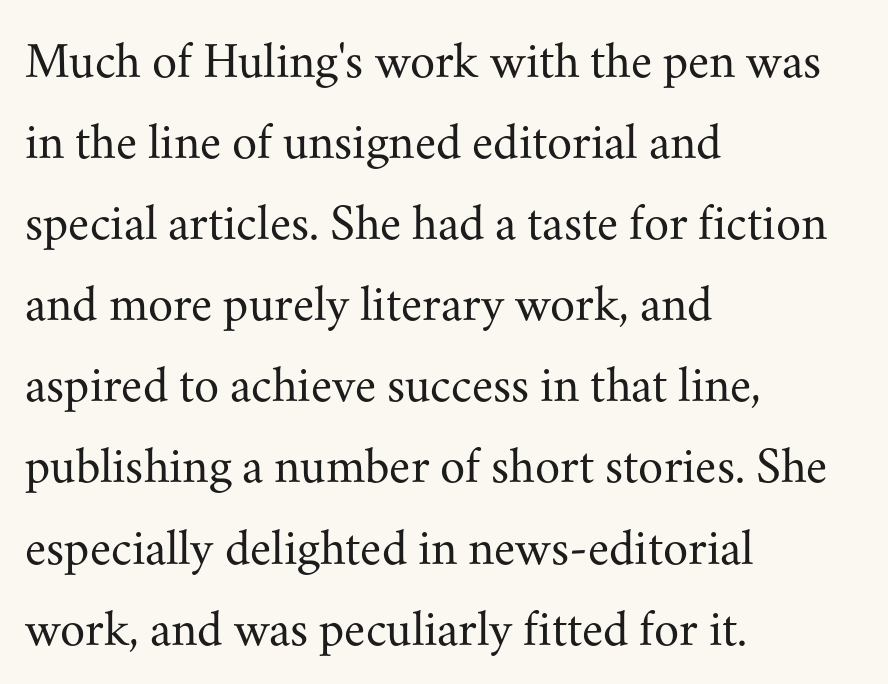
The space beneath each line is pristine and unruled. All the whitespace from short lines collects on the right. Tracking value appears to be zero — textbook default spacing. Tall strokes in this sample are plumb rather than angled.
